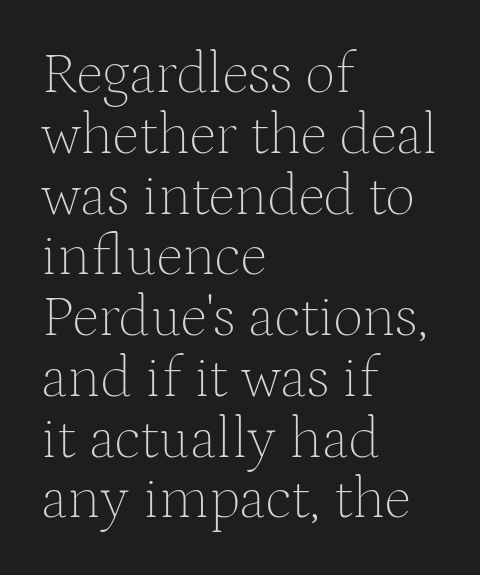
{"serif": "yes", "italic": "no", "bold": "no", "weight": "thin", "width": "normal", "stroke_contrast": "medium", "x_height": "medium", "monospaced": "no", "underline": "no", "align": "left", "line_spacing": "tight", "line_spacing_ratio": 1.03, "letter_spacing": "normal", "letter_spacing_em": 0.0, "glyph_px": 59}
